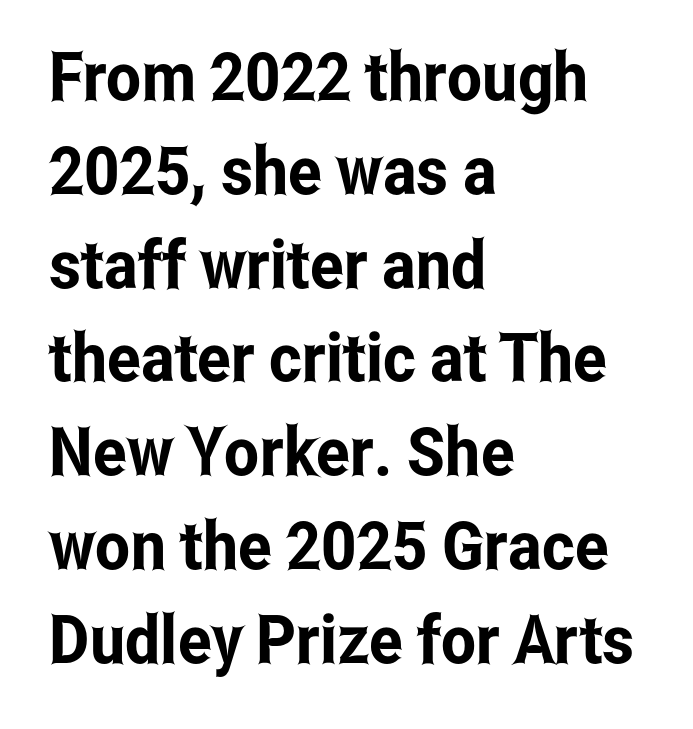
This rendering uses left alignment, leaving the right contour irregular. Bare-footed words on every line. Style check: upright. Font category for this specimen: sans-serif.
